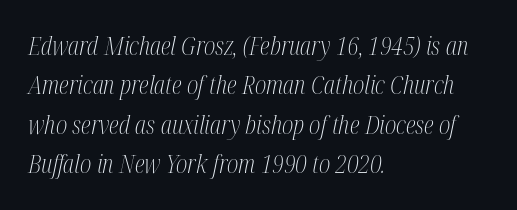
Q: Is the text bold? A: No.
Q: Is the text italic (slanted)? A: Yes, it leans right by about 12 degrees.
Q: Is the text underlined? A: No.
Q: How is the paragraph aligned? A: Left-aligned.
Q: Is the spacing between letters normal or unusually wide? A: Normal.
Q: Is the spacing between lines tight, normal or loose? A: Normal.
